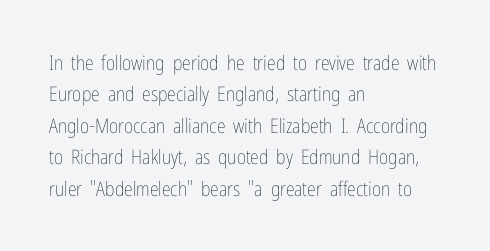
Line spacing here is normal. A typesetter would mark this as roman, not italic. The specimen omits any rule beneath the text block's lines. The rag falls on the right side of this text block. The characters are drawn with everyday or finer stroke widths.
